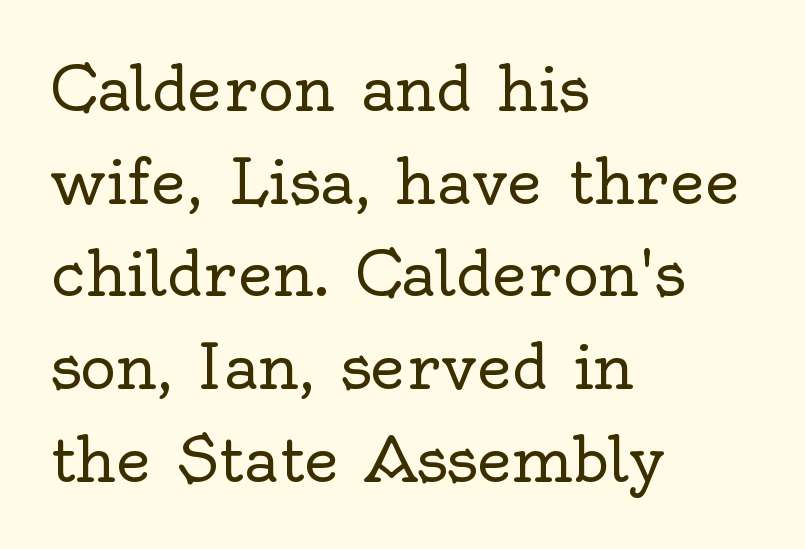
The rows are spaced the way most documents space them. The baseline area is clear. Characters remain perfectly vertical along every line. Is this a sans? No — the strokes have serifs.
